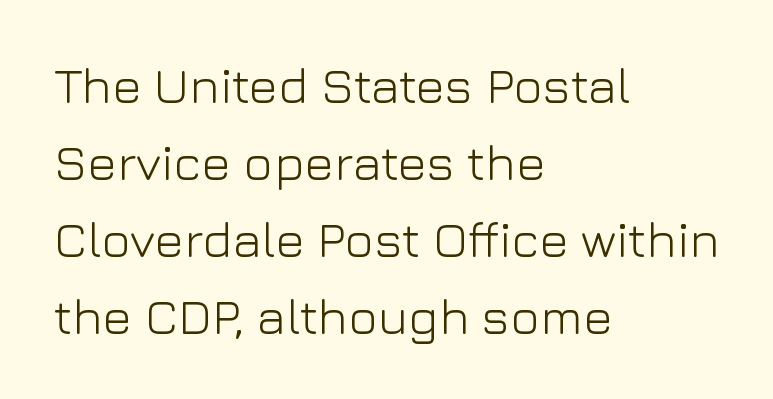
{"serif": "no", "italic": "no", "bold": "no", "weight": "light", "width": "normal", "stroke_contrast": "low", "x_height": "medium", "monospaced": "no", "underline": "no", "align": "left", "line_spacing": "normal", "line_spacing_ratio": 1.54, "letter_spacing": "normal", "letter_spacing_em": 0.0, "glyph_px": 50}
